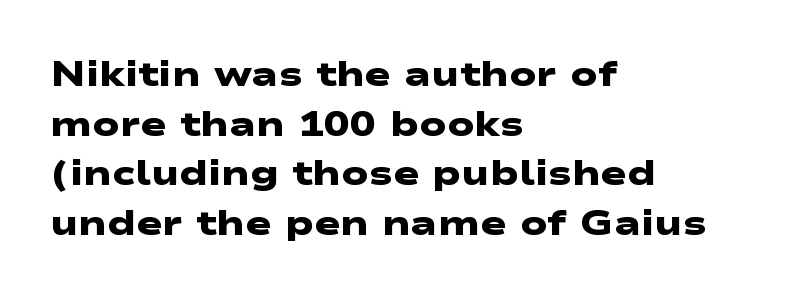
{"serif": "no", "bold": "yes", "weight": "heavy", "width": "wide", "stroke_contrast": "low", "x_height": "medium", "monospaced": "no", "underline": "no", "align": "left", "line_spacing": "normal", "line_spacing_ratio": 1.42, "letter_spacing": "normal", "letter_spacing_em": 0.0, "glyph_px": 35}
